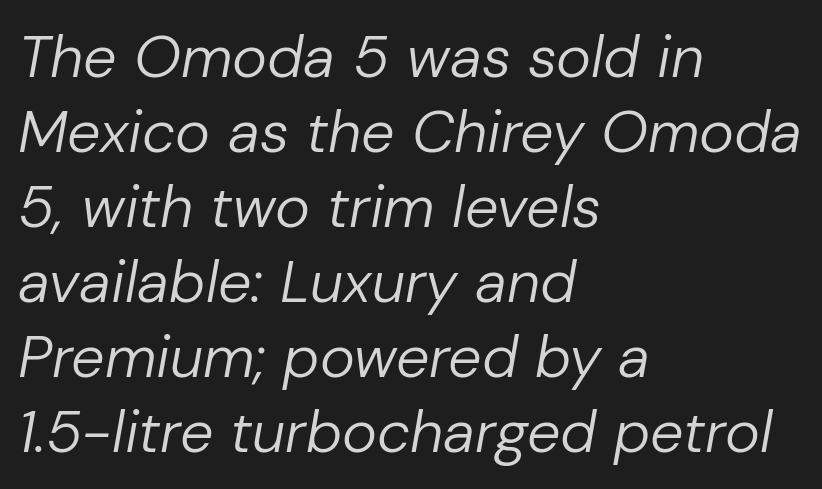
The image shows 59 px regular-weight type, italic (leaning right); set left-aligned, normal line spacing (1.27x), normal letter spacing, not underlined; low stroke contrast and a medium x-height.
